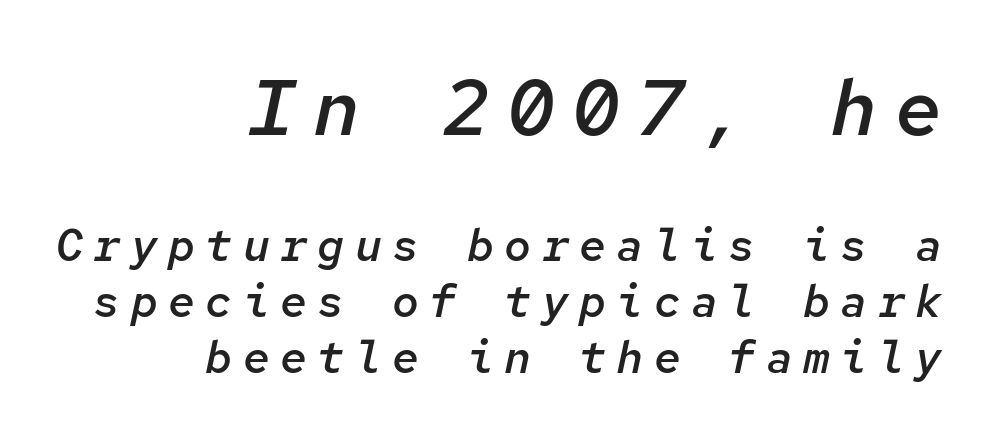
Q: Is the text bold? A: Semi-bold.
Q: Is the text italic (slanted)? A: Yes, it leans right by about 12 degrees.
Q: Is the text underlined? A: No.
Q: How is the paragraph aligned? A: Right-aligned.
Q: Is the spacing between letters normal or unusually wide? A: Unusually wide.
Q: Is the spacing between lines tight, normal or loose? A: Normal.
Q: Which block of text is set in a larger size, the first (top) or the second (bottom)? A: The first (top) one.
Q: Width (condensed, normal, or wide)? A: Normal.
Q: Stroke contrast? A: Low.
Q: x-height? A: Medium.
Q: Monospaced? A: Yes.
